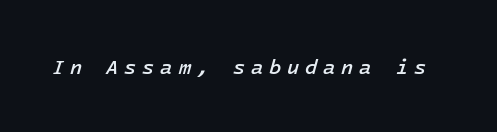
Italic? Definitely — the glyphs are oblique. As a designer I'd log this as weight 600, semibold. The gaps between neighbouring characters are conspicuously large. Just letters on the line, the space beneath them empty.
